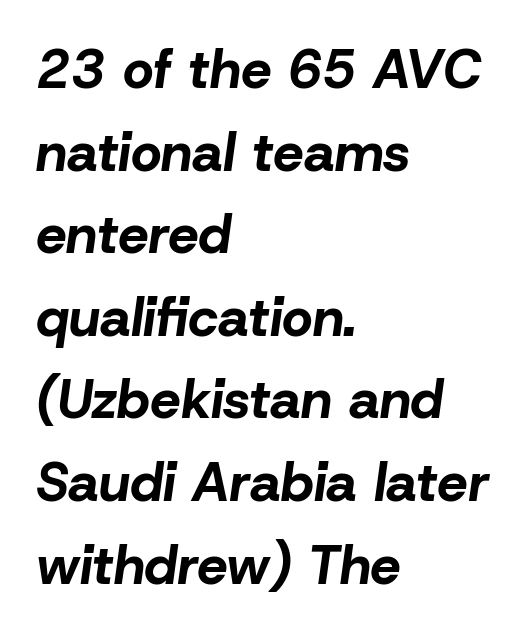
Q: Is the text bold? A: Yes.
Q: Is the text italic (slanted)? A: Yes, it leans right by about 8 degrees.
Q: Is the text underlined? A: No.
Q: How is the paragraph aligned? A: Left-aligned.
Q: Is the spacing between letters normal or unusually wide? A: Normal.
Q: Is the spacing between lines tight, normal or loose? A: Normal.
Q: Width (condensed, normal, or wide)? A: Normal.
Q: Stroke contrast? A: Low.
Q: x-height? A: Medium.
Q: Monospaced? A: No.
